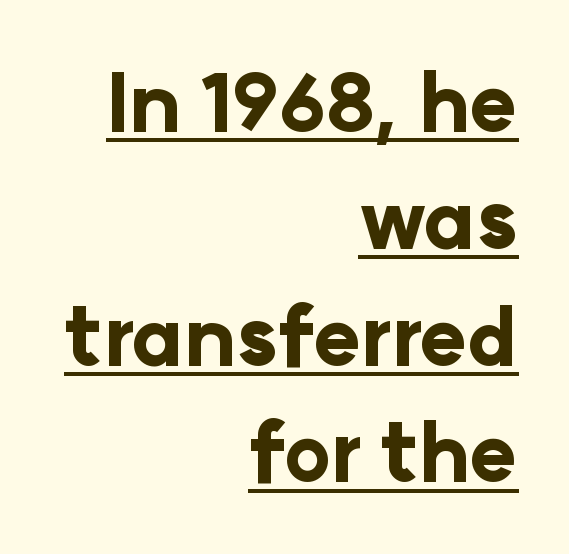
{"serif": "no", "italic": "no", "bold": "yes", "weight": "bold", "width": "normal", "stroke_contrast": "low", "x_height": "medium", "monospaced": "no", "underline": "yes", "align": "right", "line_spacing": "normal", "line_spacing_ratio": 1.46, "letter_spacing": "normal", "letter_spacing_em": 0.0, "glyph_px": 80}
